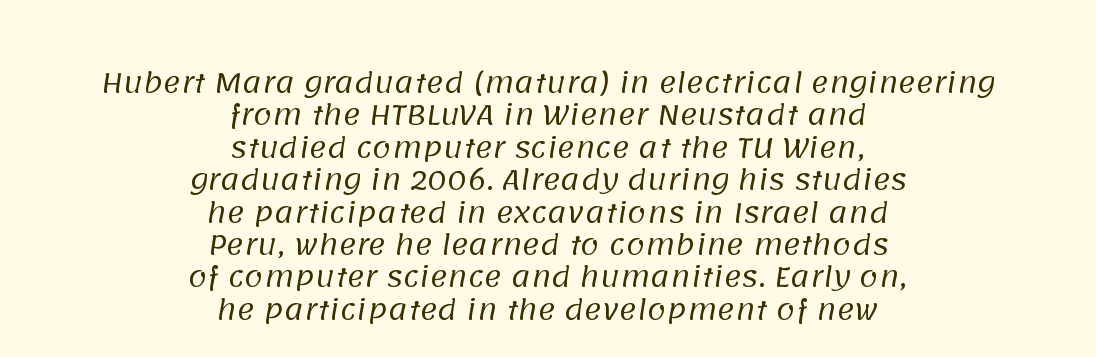
The letters sit at their default tracking, neither squeezed nor spread. Summary of weight: not heavy and not bold. The baseline area is clear. Short and long lines alike share a common midpoint.
